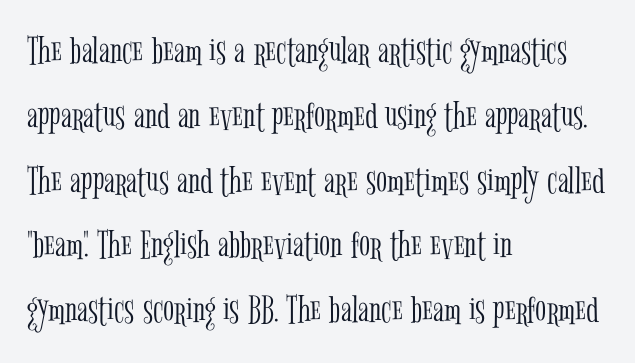
The letters stand straight up with perfectly vertical stems. Glance below the letters and you will spot only blank space. Font category for this specimen: serif. The rendering keeps characters at their native spacing. Spacing verdict: proportional, widths tailored to each character.
